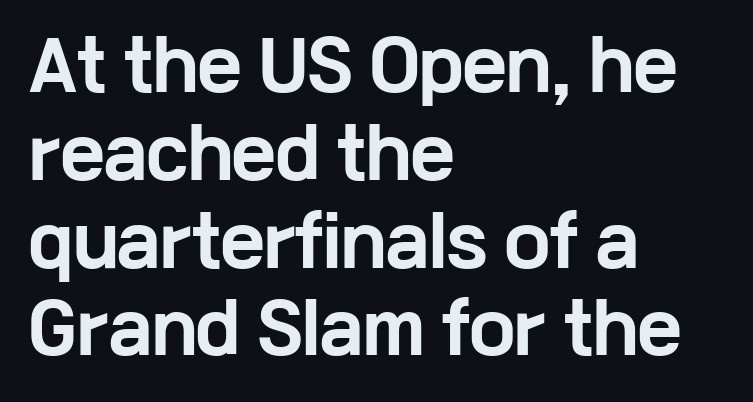
{"serif": "no", "italic": "no", "bold": "yes", "weight": "bold", "width": "wide", "stroke_contrast": "low", "x_height": "medium", "monospaced": "no", "underline": "no", "align": "left", "line_spacing": "normal", "line_spacing_ratio": 1.31, "letter_spacing": "normal", "letter_spacing_em": 0.0, "glyph_px": 67}
